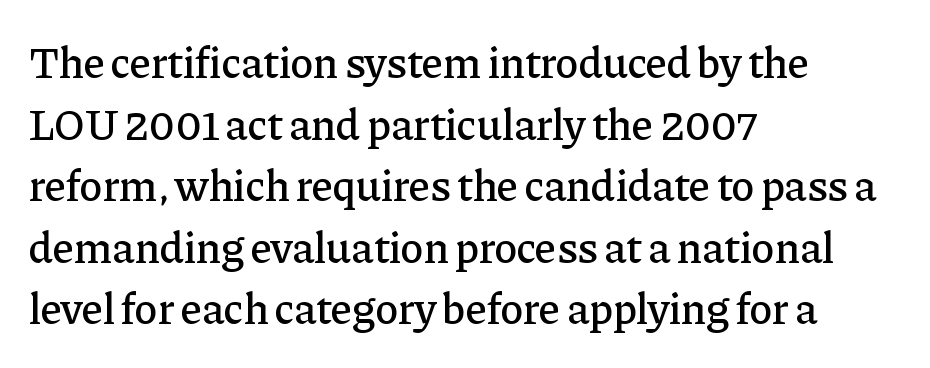
This rendering features lettering with no underline. The designer left line spacing at the default. This is roman type, the default non-slanted kind. A typesetter would call this zero additional tracking.
